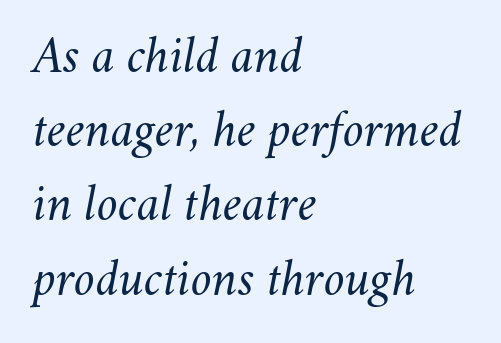
{"italic": "yes", "lean": "right", "slant_degrees": 11, "bold": "no", "weight": "light", "width": "normal", "stroke_contrast": "medium", "x_height": "small", "monospaced": "no", "underline": "no", "align": "left", "line_spacing": "normal", "line_spacing_ratio": 1.4, "letter_spacing": "normal", "letter_spacing_em": 0.0, "glyph_px": 53}
